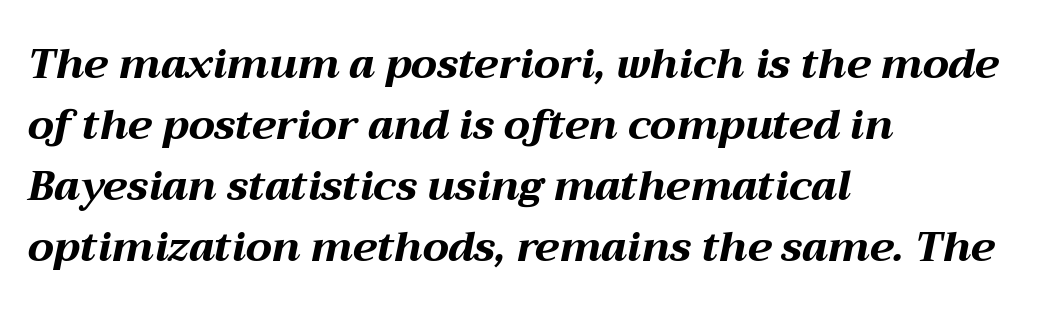
The image shows 41 px bold, wide type, italic (leaning right); set left-aligned, normal line spacing (1.49x), normal letter spacing, not underlined; medium stroke contrast and a medium x-height.
